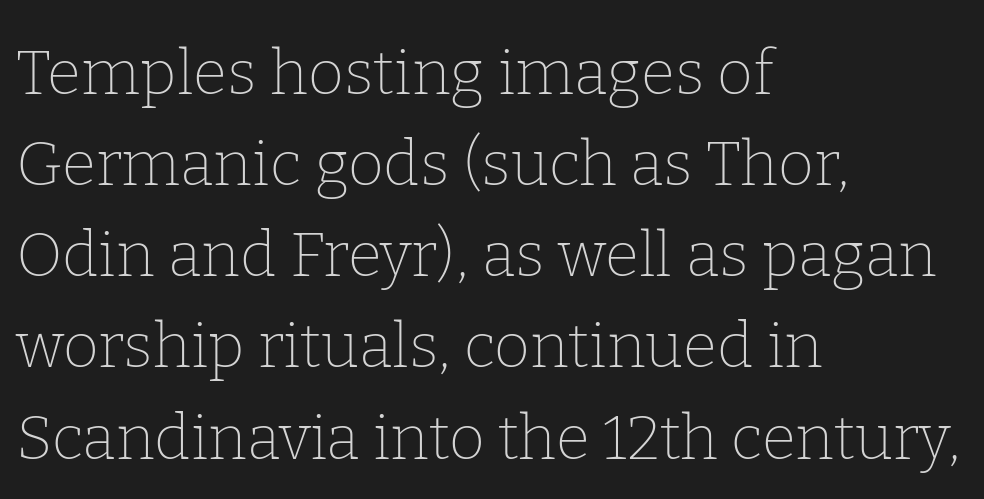
The font's upright variant was chosen for this text. Students, note that the glyphs here touch the page at normal intervals. To sum up the face: it has serifs. Check under the words: just untouched page.
